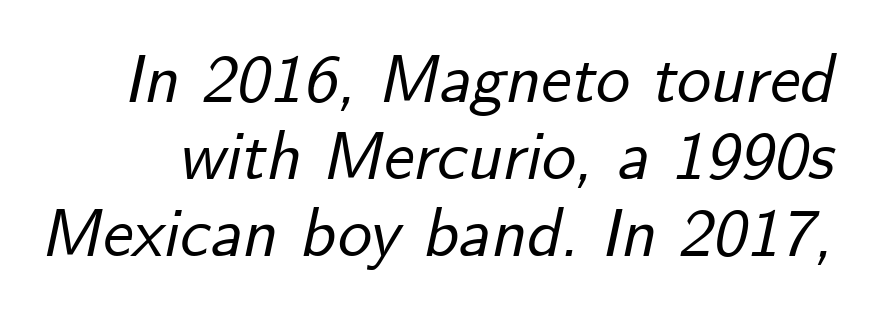
{"italic": "yes", "lean": "right", "slant_degrees": 12, "width": "normal", "stroke_contrast": "low", "x_height": "small", "monospaced": "no", "underline": "no", "line_spacing": "tight", "line_spacing_ratio": 1.13, "letter_spacing": "normal", "letter_spacing_em": 0.0, "glyph_px": 68}
